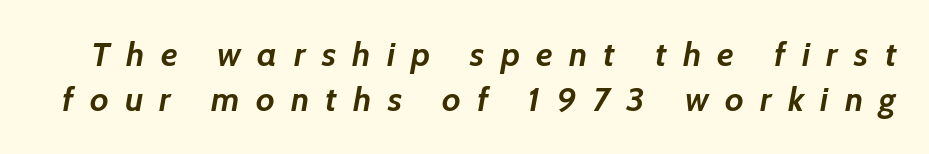
When letters slant like this, we call the style italic. Does the leading feel generous? No, just average. Strokes here are thick enough to call this a true bold. How are the letters spaced? Widely, with obvious added tracking. Spacing verdict: proportional, widths tailored to each character.
